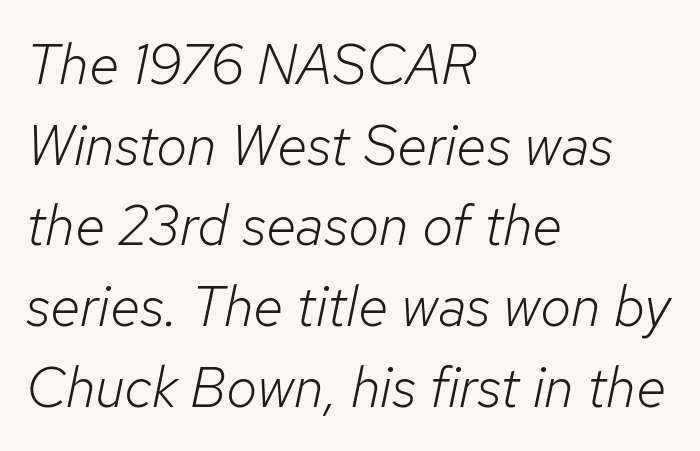
You could not count columns in this text — the font is proportionally spaced. This reads as an unemphasized weight, regular at the heaviest. No word sits above an underline. These lines were composed using italics.
